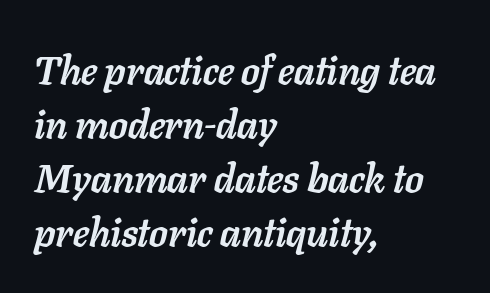
A full-strength bold gives these letters their thick strokes. Varying glyph widths throughout — classic text-font behaviour. Caption: multi-line text, flush left, ragged right. Notice how the stems are inclined rather than vertical — that's the hallmark of italics. The passage shown is not underscored anywhere. Horizontal bands of white between lines are of average thickness.
